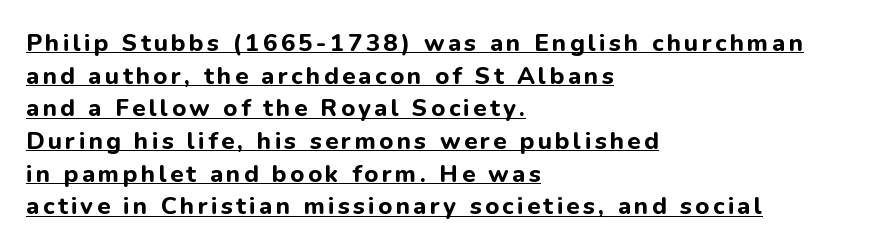
These lines stack with their left ends in a neat column. A typesetter would mark this as roman, not italic. This is heavy type, rendered in bold. Horizontal bands of white between lines are of average thickness.
